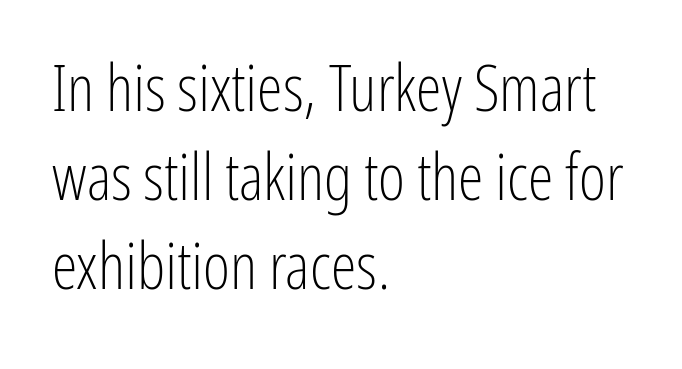
Q: Is the text bold? A: No.
Q: Is the text italic (slanted)? A: No, it is upright.
Q: Is the typeface a serif or a sans-serif typeface? A: Sans-serif.
Q: Is the text underlined? A: No.
Q: How is the paragraph aligned? A: Left-aligned.
Q: Is the spacing between letters normal or unusually wide? A: Normal.
Q: Is the spacing between lines tight, normal or loose? A: Normal.
Q: Width (condensed, normal, or wide)? A: Condensed.
Q: Stroke contrast? A: Low.
Q: x-height? A: Medium.
Q: Monospaced? A: No.
